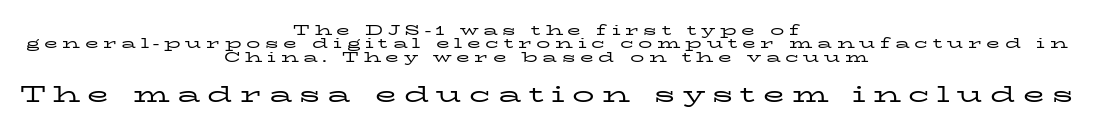
{"italic": "no", "bold": "no", "underline": "no", "align": "center", "line_spacing": "tight", "line_spacing_ratio": 0.96, "letter_spacing": "wide", "letter_spacing_em": 0.33, "larger_block": "second", "size_ratio": 1.57, "glyph_px": 22}
